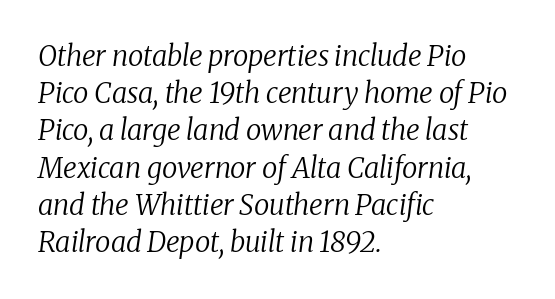
{"serif": "yes", "italic": "yes", "lean": "right", "slant_degrees": 8, "bold": "no", "weight": "regular", "width": "normal", "stroke_contrast": "low", "x_height": "medium", "monospaced": "no", "underline": "no", "align": "left", "line_spacing": "normal", "line_spacing_ratio": 1.33, "letter_spacing": "normal", "letter_spacing_em": 0.0, "glyph_px": 28}
